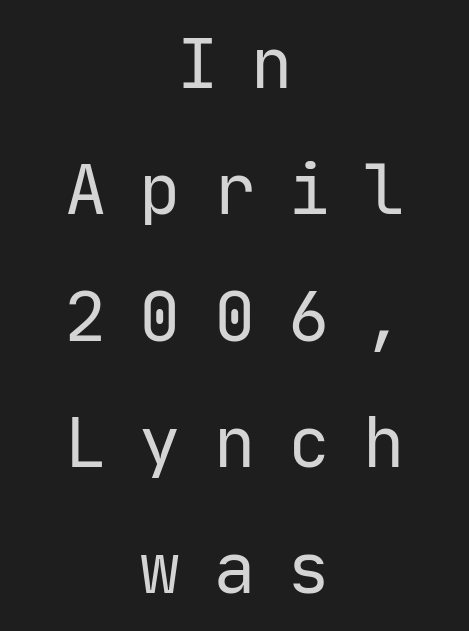
The image shows 69 px regular-weight sans-serif type, upright, monospaced; set centered, line spacing 1.83x, unusually wide letter spacing (+0.48 em), not underlined; low stroke contrast and a medium x-height.
